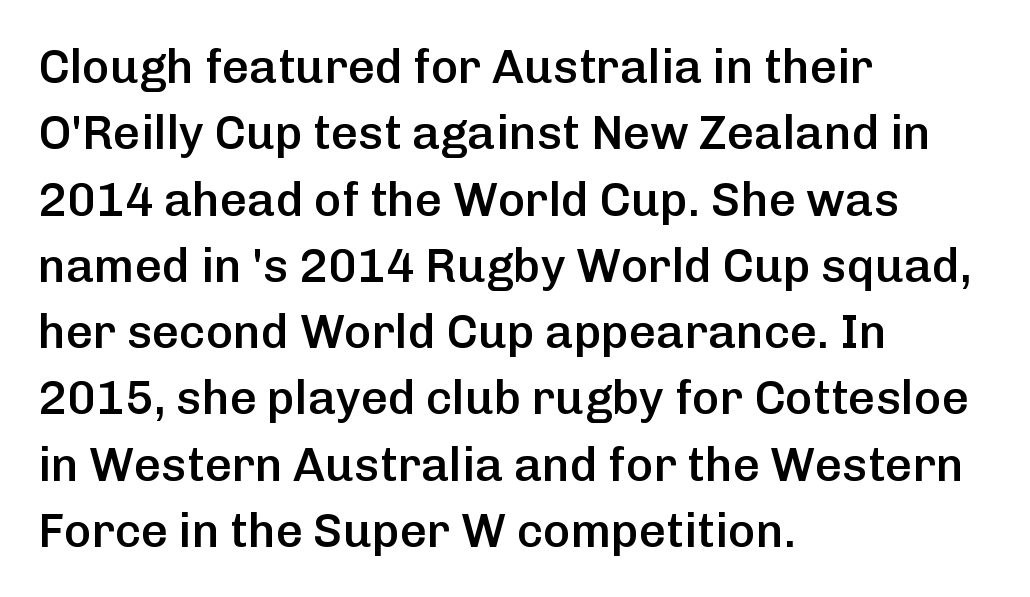
{"serif": "no", "italic": "no", "bold": "semi", "weight": "semibold", "width": "normal", "stroke_contrast": "low", "x_height": "medium", "monospaced": "no", "underline": "no", "align": "left", "line_spacing": "normal", "line_spacing_ratio": 1.41, "letter_spacing": "normal", "letter_spacing_em": 0.0, "glyph_px": 47}
